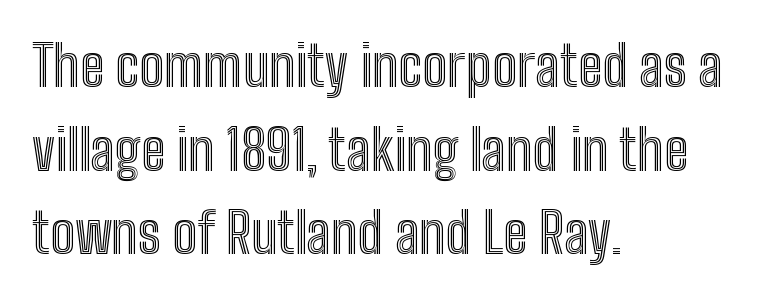
The image shows 55 px condensed type, upright; set left-aligned, normal line spacing (1.52x), normal letter spacing, not underlined; a medium x-height.
